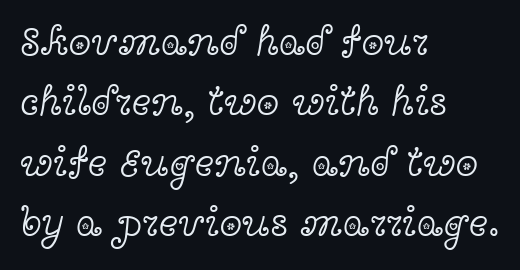
The characters display serif detailing at their extremities. The compositor pushed each line to the left boundary. Unmarked baselines from the first word to the last. Short note: letters normally spaced. Upright lettering throughout.
